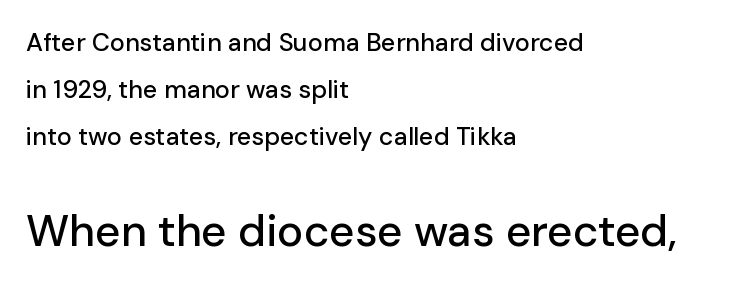
Note the varied advance widths — an 'i' is clearly narrower than an 'm'. If you squint, the bottom block still reads clearly — it's the larger of the two. The ragged edge is on the right, which tells us the setting is flush left. The words here are not underlined. Does the type have serifs? No, each stem ends abruptly. The line texture is even and compact thanks to regular tracking.
